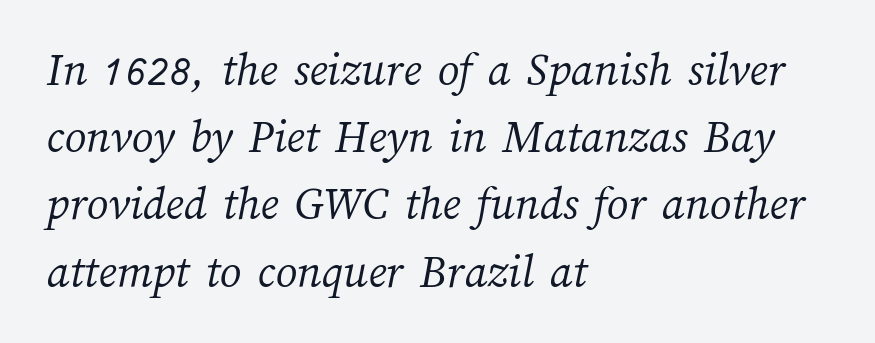
The image shows 48 px light type; set left-aligned, normal line spacing (1.4x), normal letter spacing, not underlined; medium stroke contrast and a medium x-height.
